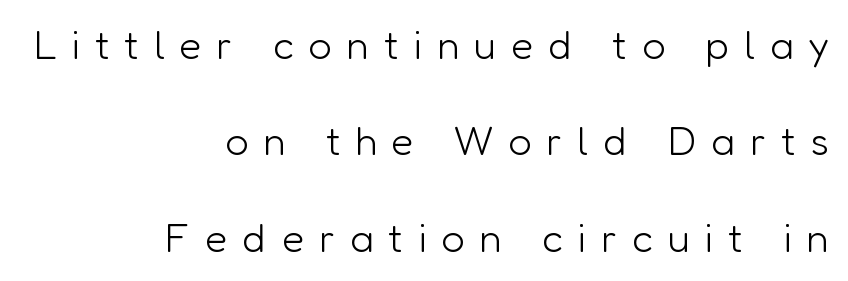
{"serif": "no", "italic": "no", "bold": "no", "weight": "light", "width": "normal", "stroke_contrast": "low", "x_height": "medium", "monospaced": "no", "underline": "no", "align": "right", "line_spacing": "loose", "line_spacing_ratio": 2.35, "letter_spacing": "wide", "letter_spacing_em": 0.36, "glyph_px": 41}
